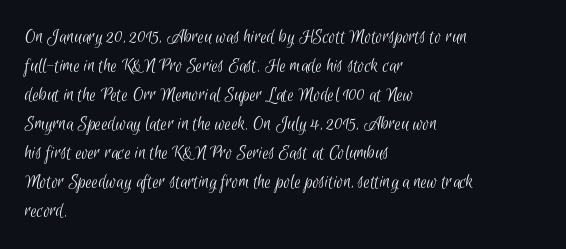
{"bold": "no", "underline": "no", "align": "left", "line_spacing": "normal", "line_spacing_ratio": 1.45, "letter_spacing": "normal", "letter_spacing_em": 0.0, "glyph_px": 20}
